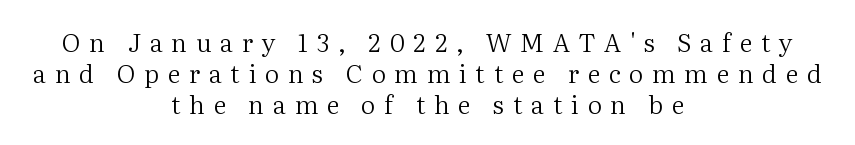
{"italic": "no", "bold": "no", "underline": "no", "align": "center", "line_spacing": "normal", "line_spacing_ratio": 1.25, "letter_spacing": "wide", "letter_spacing_em": 0.35, "glyph_px": 25}
